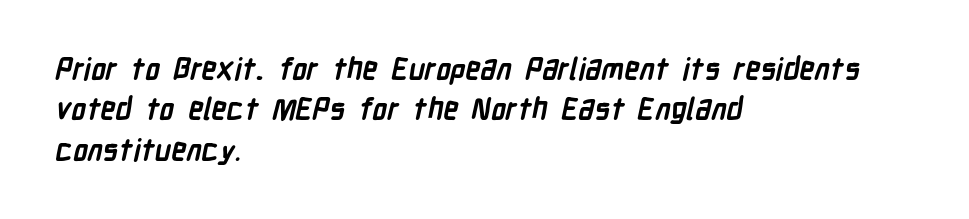
The image shows 30 px semibold, condensed sans-serif type; set left-aligned, normal line spacing (1.35x), normal letter spacing, not underlined; low stroke contrast and a medium x-height.
